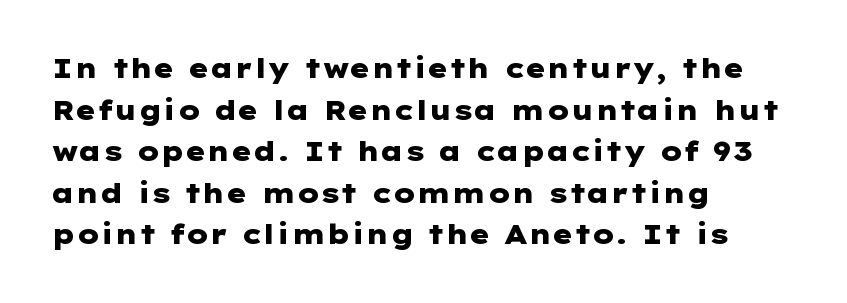
Q: Is the text bold? A: Yes.
Q: Is the text italic (slanted)? A: No, it is upright.
Q: Is the text underlined? A: No.
Q: How is the paragraph aligned? A: Left-aligned.
Q: Is the spacing between letters normal or unusually wide? A: Normal.
Q: Is the spacing between lines tight, normal or loose? A: Normal.
